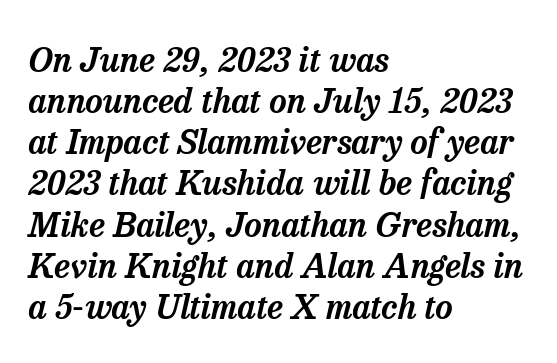
{"serif": "yes", "italic": "yes", "lean": "right", "slant_degrees": 13, "width": "normal", "stroke_contrast": "low", "x_height": "medium", "monospaced": "no", "underline": "no", "align": "left", "line_spacing_ratio": 1.21, "letter_spacing": "normal", "letter_spacing_em": 0.0, "glyph_px": 34}
